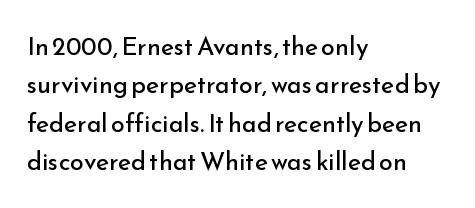
The image shows 25 px text type, upright; set left-aligned, normal line spacing (1.54x), normal letter spacing, not underlined.
